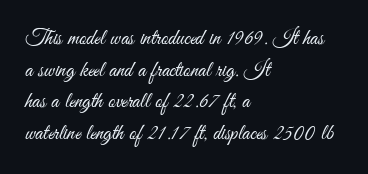
{"bold": "no", "underline": "no", "align": "left", "line_spacing": "normal", "line_spacing_ratio": 1.44, "letter_spacing": "normal", "letter_spacing_em": 0.0, "glyph_px": 22}
